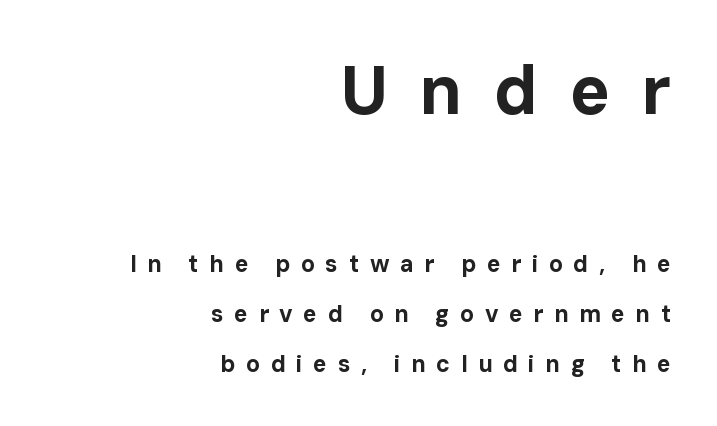
The image shows 68 px bold sans-serif type, upright; set right-aligned, loose line spacing (2.18x), unusually wide letter spacing (+0.46 em), not underlined; the first (top) block is 2.96x larger; low stroke contrast and a medium x-height.
